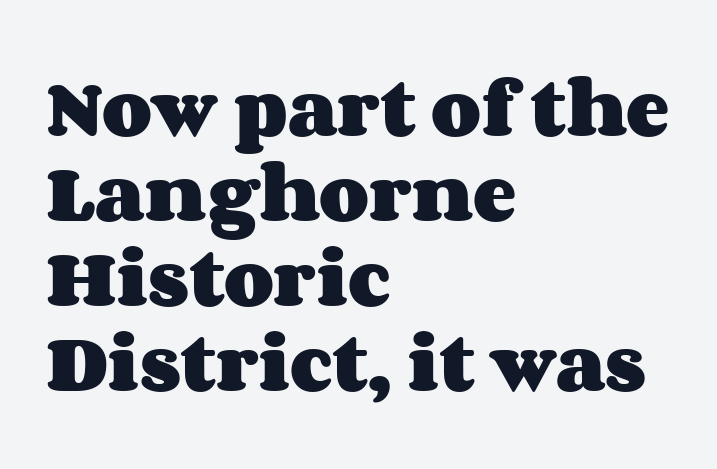
Here the designer chose a conventional face with non-uniform glyph widths. Tracking value appears to be zero — textbook default spacing. Designer's note — italics off, roman on. Alignment: flush left.
